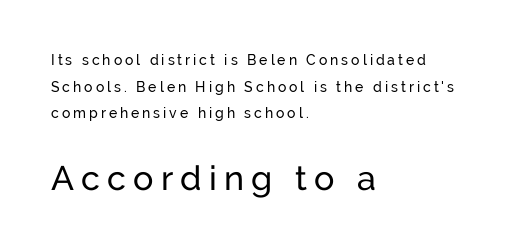
Q: Is the text italic (slanted)? A: No, it is upright.
Q: Is the typeface a serif or a sans-serif typeface? A: Sans-serif.
Q: Is the text underlined? A: No.
Q: How is the paragraph aligned? A: Left-aligned.
Q: Is the spacing between letters normal or unusually wide? A: Unusually wide.
Q: Is the spacing between lines tight, normal or loose? A: Loose.
Q: Which block of text is set in a larger size, the first (top) or the second (bottom)? A: The second (bottom) one.
Q: Width (condensed, normal, or wide)? A: Normal.
Q: Stroke contrast? A: Low.
Q: x-height? A: Medium.
Q: Monospaced? A: No.
